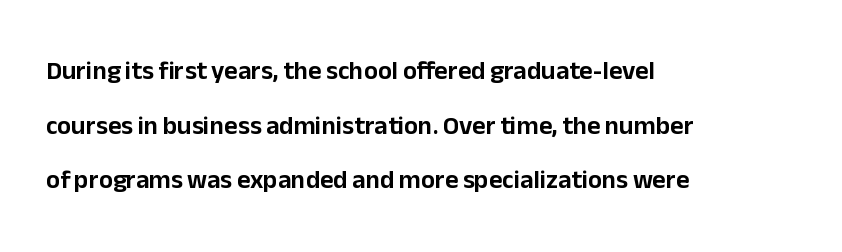
Students, observe: this is what heavily led, spacious text looks like. When letters stand straight like this, we call the style roman or upright. This rendering leaves character spacing at its baseline value. This sample is left-justified, so line endings fall wherever the words run out. Check the space under the baseline: it is left empty.
